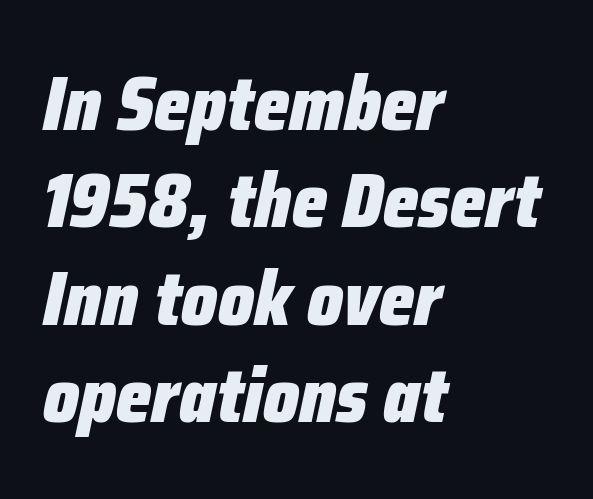
The image shows 76 px heavy, condensed type, italic (leaning right); set left-aligned, normal line spacing (1.28x), normal letter spacing, not underlined; low stroke contrast and a medium x-height.
